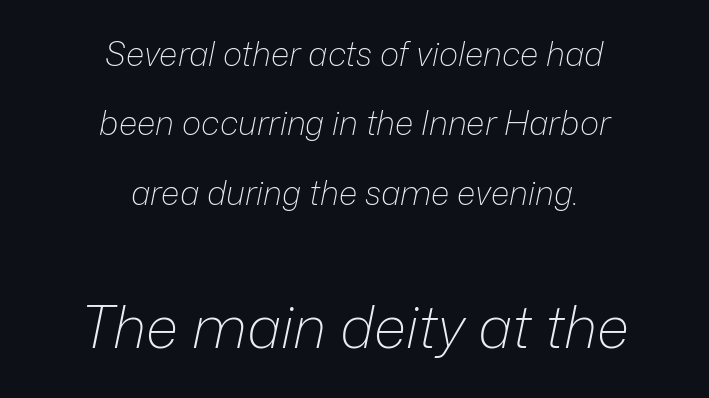
The typesetting does not lean heavy: it is not bold. These lines keep a tight, regular rhythm from letter to letter. The typesetter chose a symmetrical, centered arrangement here. An italicized treatment has been applied to the whole sample. Descender tails drop into unmarked territory. Notice the wide empty band between every row — that's loose leading.
